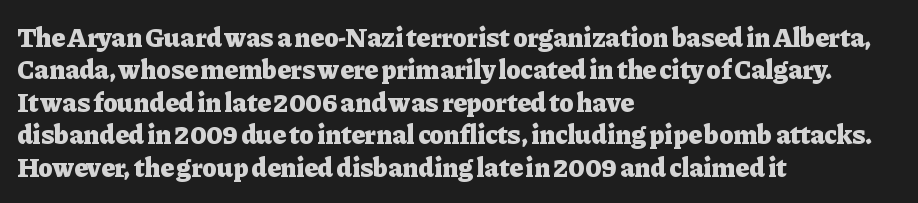
The space directly below the letters is spotless. Heavy-handed strokes throughout: this text is bold. If you drew a ruler down the left edge, every line would touch it. Italic: no, the glyphs are upright roman. Nobody touched the tracking dial on this one.
